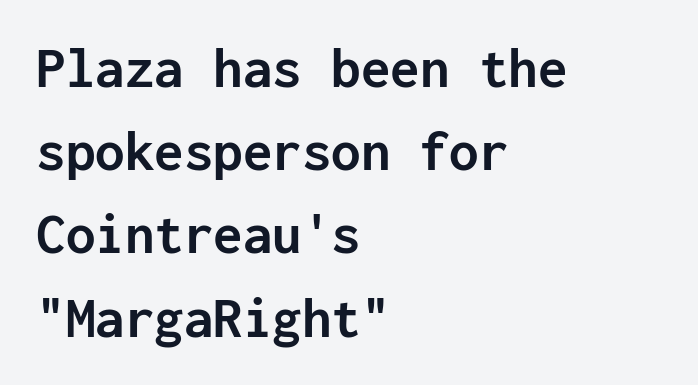
Q: Is the text bold? A: Yes.
Q: Is the text italic (slanted)? A: No, it is upright.
Q: Is the typeface a serif or a sans-serif typeface? A: Sans-serif.
Q: Is the text underlined? A: No.
Q: How is the paragraph aligned? A: Left-aligned.
Q: Is the spacing between letters normal or unusually wide? A: Normal.
Q: Is the spacing between lines tight, normal or loose? A: Normal.
Q: Width (condensed, normal, or wide)? A: Normal.
Q: Stroke contrast? A: Low.
Q: x-height? A: Medium.
Q: Monospaced? A: Yes.
